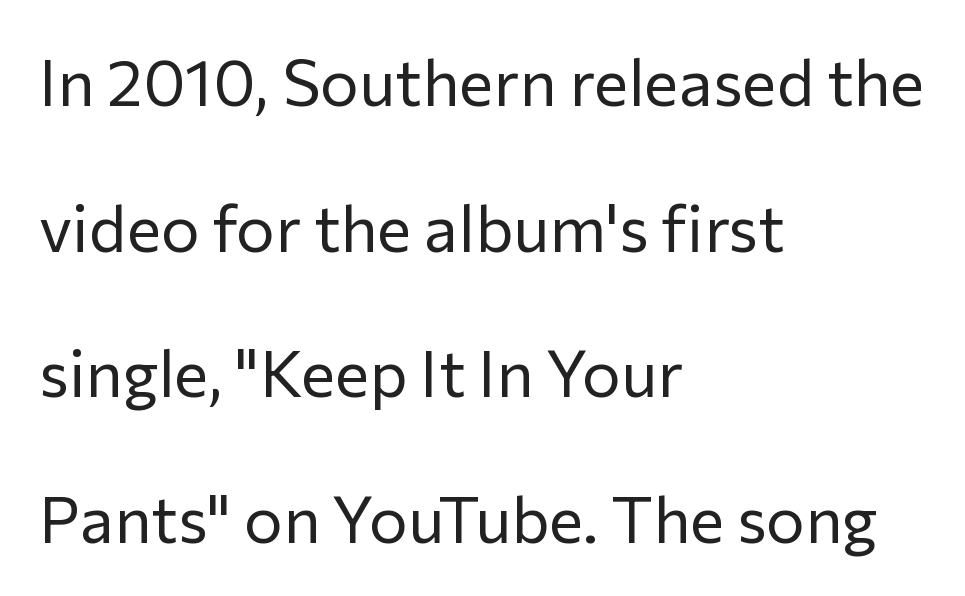
{"serif": "no", "italic": "no", "bold": "no", "weight": "regular", "width": "normal", "stroke_contrast": "low", "x_height": "medium", "monospaced": "no", "underline": "no", "align": "left", "line_spacing": "loose", "line_spacing_ratio": 2.24, "letter_spacing": "normal", "letter_spacing_em": 0.0, "glyph_px": 65}
